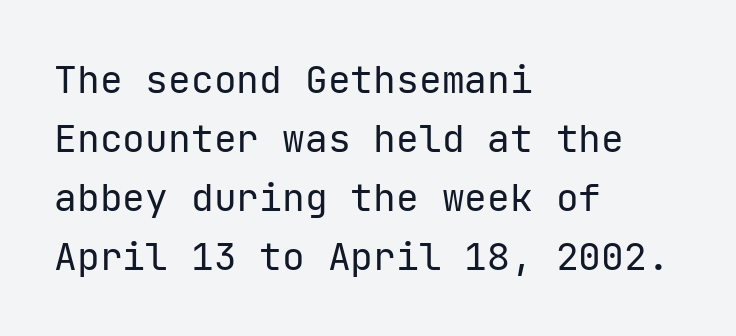
Ordinary non-slanted type is in use. Letterform terminals end flat and unadorned throughout the passage. The characters are drawn with everyday or finer stroke widths. Regarding leading, the lines here are spaced in the standard way. Glyph-to-glyph distance matches everyday printed text. Any mark beneath the type? The region is blank.
